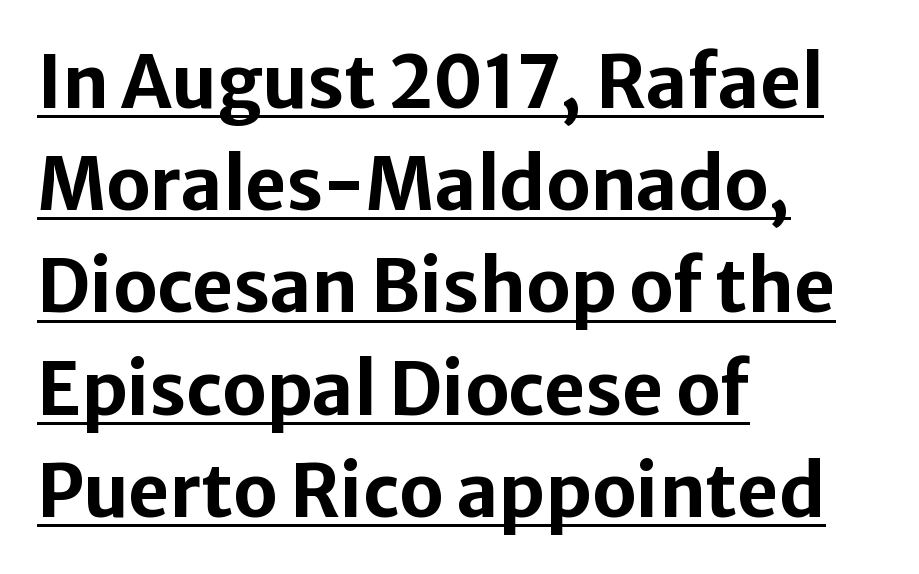
Q: Is the text bold? A: Yes.
Q: Is the text italic (slanted)? A: No, it is upright.
Q: Is the typeface a serif or a sans-serif typeface? A: Sans-serif.
Q: Is the text underlined? A: Yes.
Q: How is the paragraph aligned? A: Left-aligned.
Q: Is the spacing between letters normal or unusually wide? A: Normal.
Q: Is the spacing between lines tight, normal or loose? A: Normal.
Q: Width (condensed, normal, or wide)? A: Normal.
Q: Stroke contrast? A: Low.
Q: x-height? A: Medium.
Q: Monospaced? A: No.
